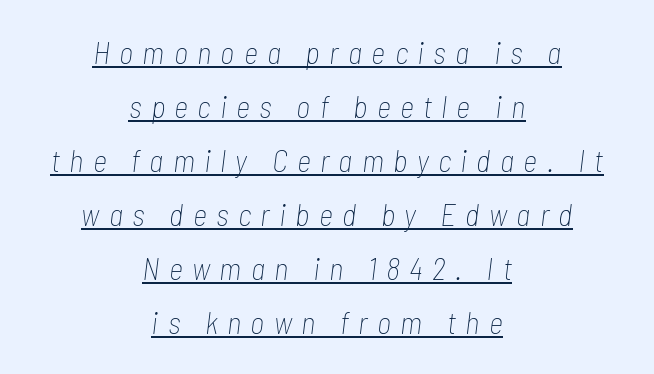
The passage shown is typed in a proportional face where columns would drift. Is this a heavy cut? Hardly; it is regular or lighter. Reading down the block, each line starts at a different indent, mirrored at its end. You can tell it's italic because the verticals aren't actually vertical. This sample carries an underscore along the baseline area. You could only call the tracking loose — the letters float apart.
